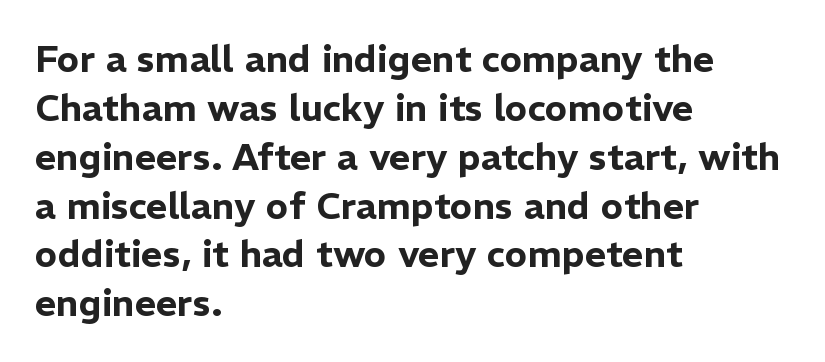
The line texture is even and compact thanks to regular tracking. Typeset ragged right — the left edge is the straight one. Clear beneath every line of the passage. The vertical gap from one line to the next is medium.
